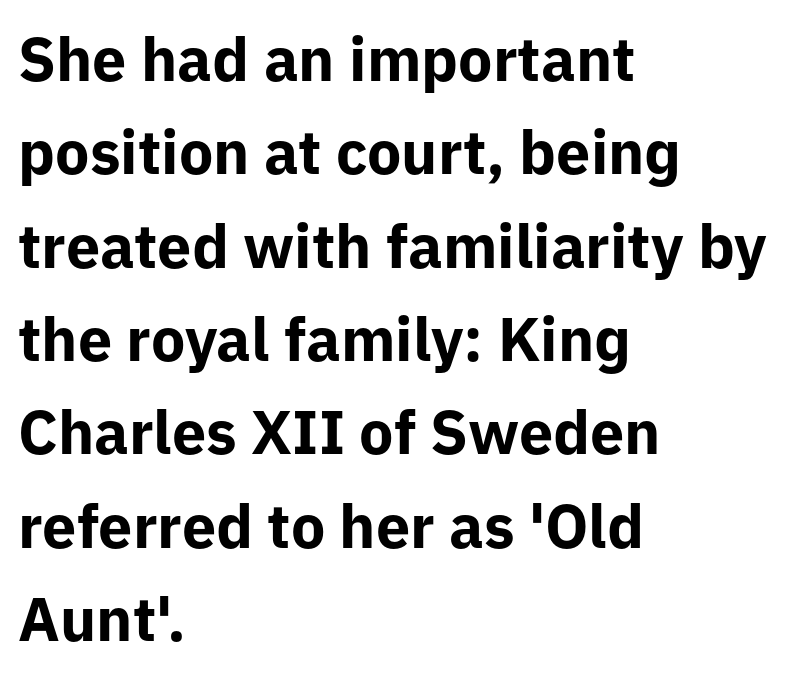
Q: Is the text bold? A: Yes.
Q: Is the text italic (slanted)? A: No, it is upright.
Q: Is the typeface a serif or a sans-serif typeface? A: Sans-serif.
Q: Is the text underlined? A: No.
Q: How is the paragraph aligned? A: Left-aligned.
Q: Is the spacing between letters normal or unusually wide? A: Normal.
Q: Is the spacing between lines tight, normal or loose? A: Normal.
Q: Width (condensed, normal, or wide)? A: Normal.
Q: Stroke contrast? A: Low.
Q: x-height? A: Medium.
Q: Monospaced? A: No.
